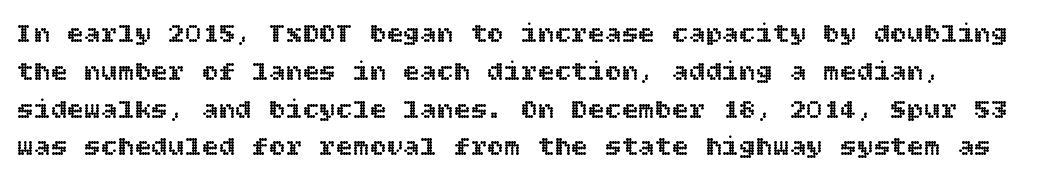
Q: Is the text italic (slanted)? A: No, it is upright.
Q: Is the text underlined? A: No.
Q: Is the spacing between letters normal or unusually wide? A: Normal.
Q: Is the spacing between lines tight, normal or loose? A: Normal.
Q: Width (condensed, normal, or wide)? A: Normal.
Q: x-height? A: Large.
